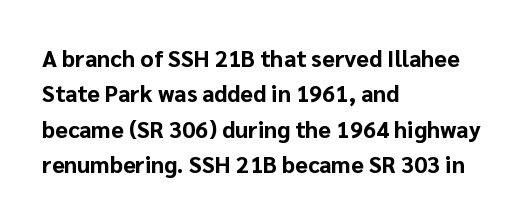
{"italic": "no", "bold": "yes", "underline": "no", "align": "left", "line_spacing": "normal", "line_spacing_ratio": 1.54, "letter_spacing": "normal", "letter_spacing_em": 0.0, "glyph_px": 23}
